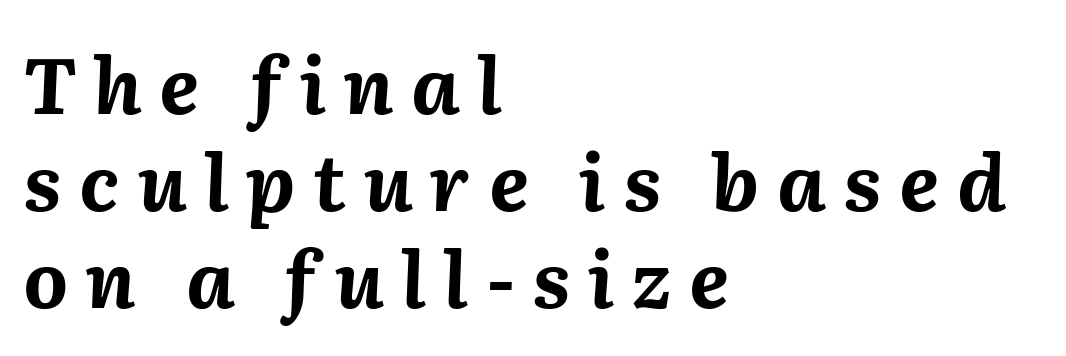
The image shows 77 px bold type, italic (leaning right); set left-aligned, normal line spacing (1.26x), unusually wide letter spacing (+0.23 em), not underlined; medium stroke contrast and a medium x-height.
